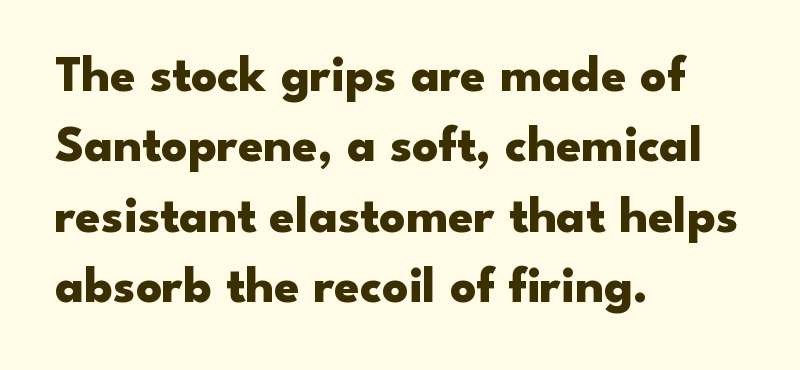
The image shows 51 px heavy, wide sans-serif type, upright; set left-aligned, normal line spacing (1.38x), normal letter spacing, not underlined; low stroke contrast and a small x-height.
